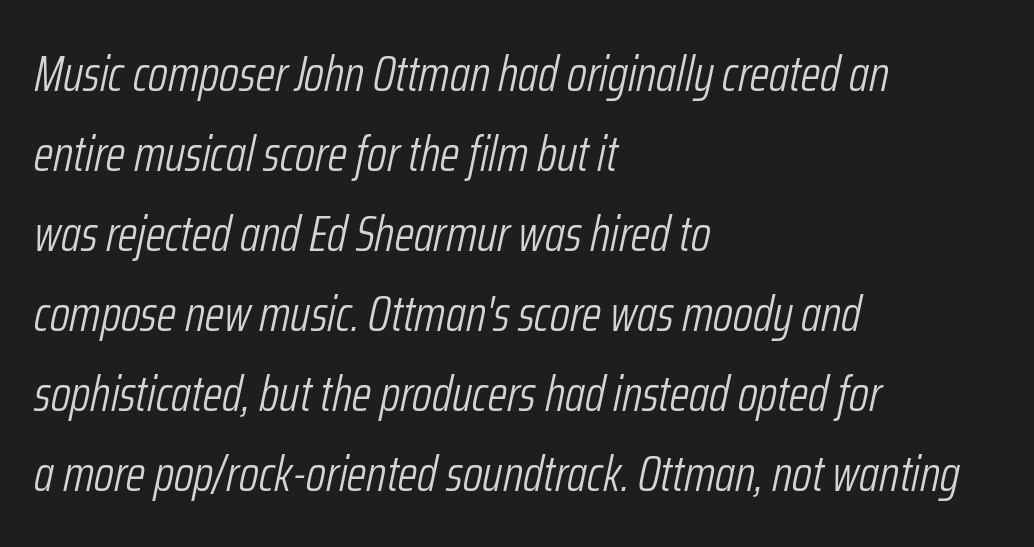
Q: Is the text bold? A: No.
Q: Is the text italic (slanted)? A: Yes, it leans right by about 12 degrees.
Q: Is the text underlined? A: No.
Q: How is the paragraph aligned? A: Left-aligned.
Q: Is the spacing between letters normal or unusually wide? A: Normal.
Q: Is the spacing between lines tight, normal or loose? A: Normal.
Q: Width (condensed, normal, or wide)? A: Condensed.
Q: Stroke contrast? A: Low.
Q: x-height? A: Medium.
Q: Monospaced? A: No.
